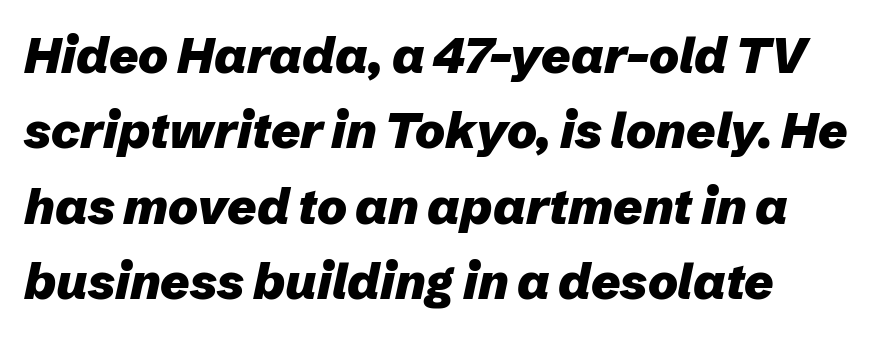
The image shows 50 px heavy type, italic (leaning right); set left-aligned, normal line spacing (1.51x), normal letter spacing, not underlined; low stroke contrast and a medium x-height.
